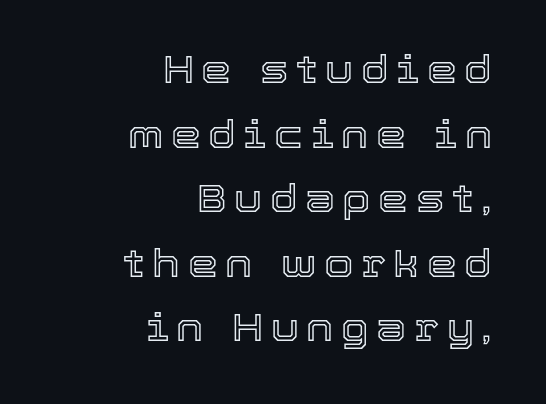
The tracking jumps out immediately: characters are airy and widely separated. Looks like regular typesetting: each glyph gets only the width it needs. The rendering anchors every line to the right-hand side. Check the space under the baseline: it is left empty. The vertical gap from one line to the next is medium. Do the letters lean? They stand straight.
